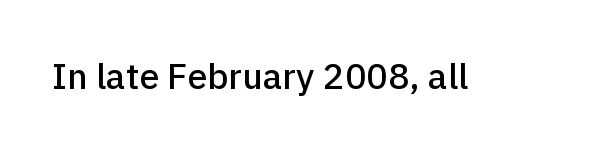
Q: Is the text italic (slanted)? A: No, it is upright.
Q: Is the typeface a serif or a sans-serif typeface? A: Sans-serif.
Q: Is the text underlined? A: No.
Q: Is the spacing between letters normal or unusually wide? A: Normal.
Q: Width (condensed, normal, or wide)? A: Normal.
Q: Stroke contrast? A: Low.
Q: x-height? A: Medium.
Q: Monospaced? A: No.
